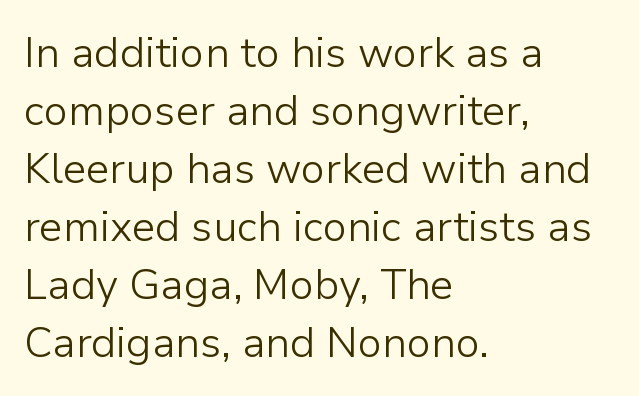
Q: Is the text bold? A: No.
Q: Is the text italic (slanted)? A: No, it is upright.
Q: Is the typeface a serif or a sans-serif typeface? A: Sans-serif.
Q: Is the text underlined? A: No.
Q: How is the paragraph aligned? A: Left-aligned.
Q: Is the spacing between letters normal or unusually wide? A: Normal.
Q: Is the spacing between lines tight, normal or loose? A: Normal.
Q: Width (condensed, normal, or wide)? A: Normal.
Q: Stroke contrast? A: Low.
Q: x-height? A: Medium.
Q: Monospaced? A: No.
